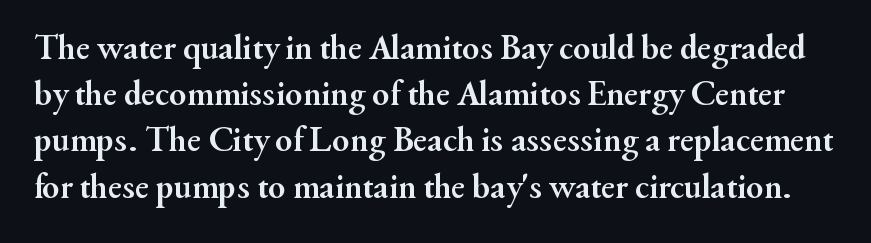
The image shows 35 px semibold serif type, upright; set normal line spacing (1.32x), normal letter spacing, not underlined; medium stroke contrast and a small x-height.
